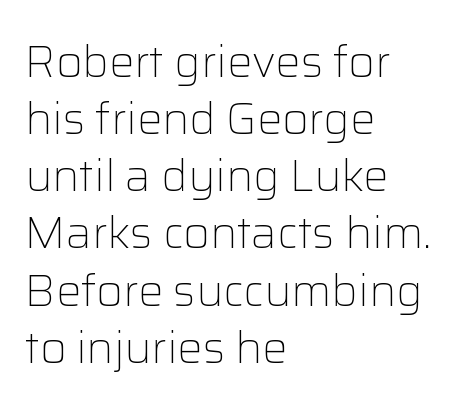
The image shows 45 px light sans-serif type, upright; set left-aligned, normal line spacing (1.27x), normal letter spacing, not underlined; low stroke contrast and a medium x-height.
